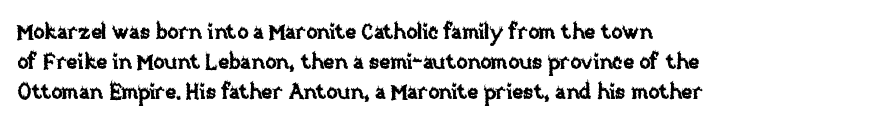
The lines sit at an ordinary, default distance from one another. In terms of posture, this sample is upright. What stands out about the letter spacing? Nothing — it is the standard amount. Leftover space on each line is placed entirely after the last word. Check the space under the baseline: it is left empty.
